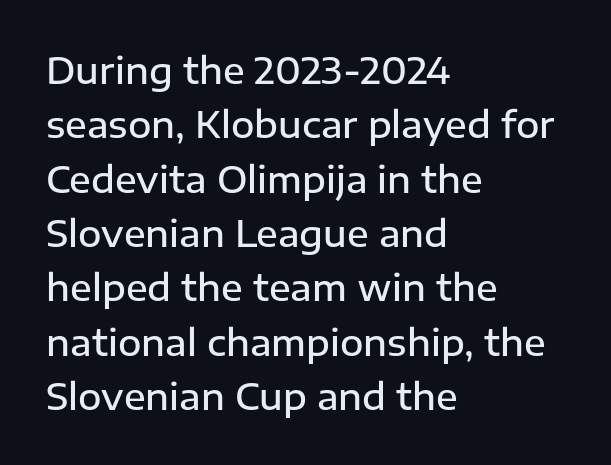
The image shows 36 px semibold sans-serif type, upright; set left-aligned, normal line spacing (1.51x), normal letter spacing, not underlined; low stroke contrast and a medium x-height.
